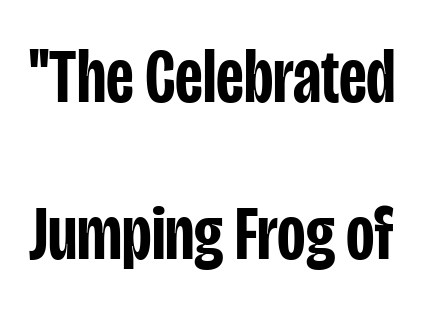
Q: Is the text bold? A: Semi-bold.
Q: Is the text italic (slanted)? A: No, it is upright.
Q: Is the typeface a serif or a sans-serif typeface? A: Sans-serif.
Q: Is the text underlined? A: No.
Q: Is the spacing between letters normal or unusually wide? A: Normal.
Q: Is the spacing between lines tight, normal or loose? A: Loose.
Q: Width (condensed, normal, or wide)? A: Condensed.
Q: Stroke contrast? A: Low.
Q: x-height? A: Large.
Q: Monospaced? A: No.
